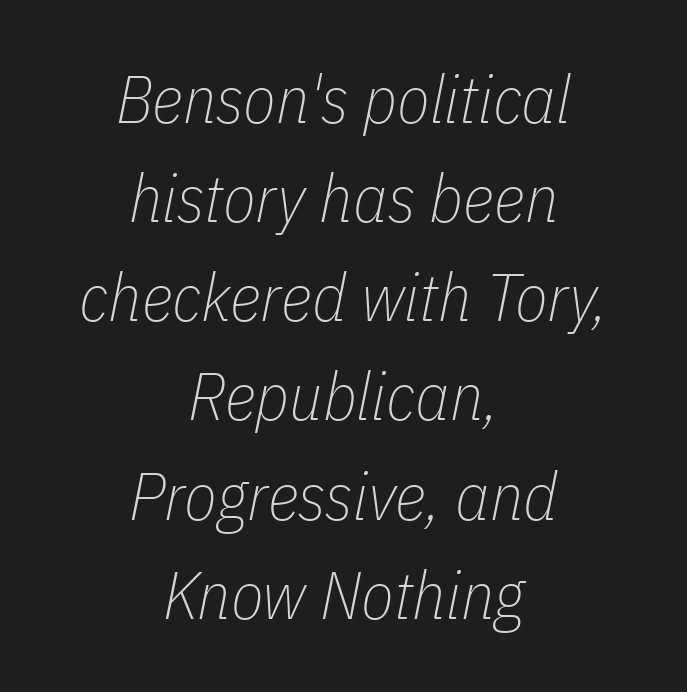
Q: Is the text bold? A: No.
Q: Is the text italic (slanted)? A: Yes, it leans right by about 11 degrees.
Q: Is the text underlined? A: No.
Q: How is the paragraph aligned? A: Centered.
Q: Is the spacing between letters normal or unusually wide? A: Normal.
Q: Is the spacing between lines tight, normal or loose? A: Normal.
Q: Width (condensed, normal, or wide)? A: Condensed.
Q: Stroke contrast? A: Low.
Q: x-height? A: Medium.
Q: Monospaced? A: No.
